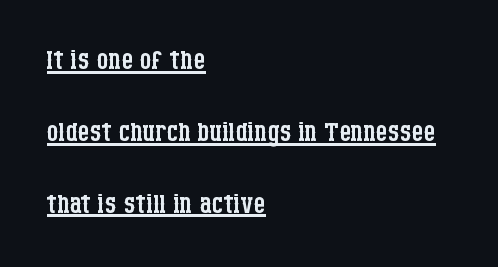
Q: Is the text bold? A: No.
Q: Is the text italic (slanted)? A: No, it is upright.
Q: Is the typeface a serif or a sans-serif typeface? A: Serif.
Q: Is the text underlined? A: Yes.
Q: How is the paragraph aligned? A: Left-aligned.
Q: Is the spacing between letters normal or unusually wide? A: Normal.
Q: Is the spacing between lines tight, normal or loose? A: Loose.
Q: Width (condensed, normal, or wide)? A: Condensed.
Q: Stroke contrast? A: Low.
Q: x-height? A: Large.
Q: Monospaced? A: No.
